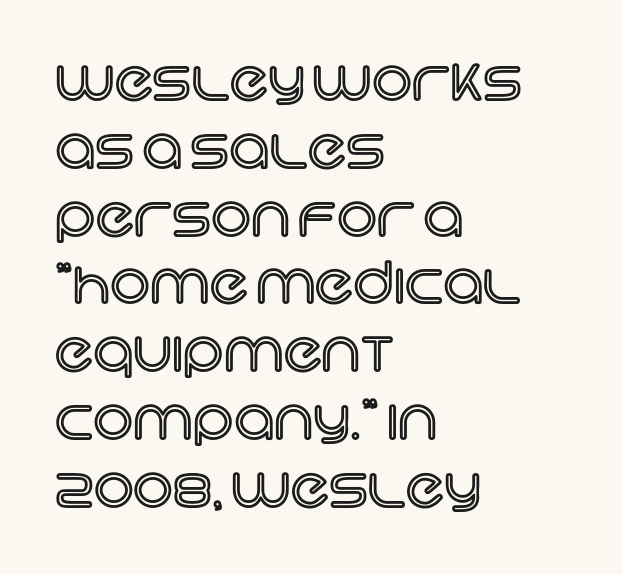
Honestly, there is no underline to notice here at all. No extra tracking has been applied to these lines. These lines are rendered in a variable-pitch font. A student would call this left alignment; a typographer would say flush left, rag right.
